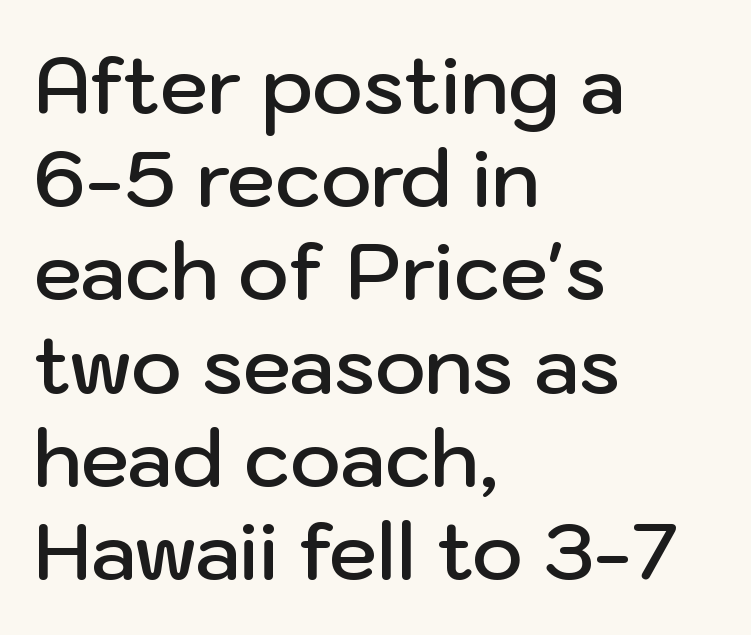
The image shows 77 px semibold sans-serif type, upright; set left-aligned, line spacing 1.21x, normal letter spacing, not underlined; low stroke contrast and a medium x-height.
